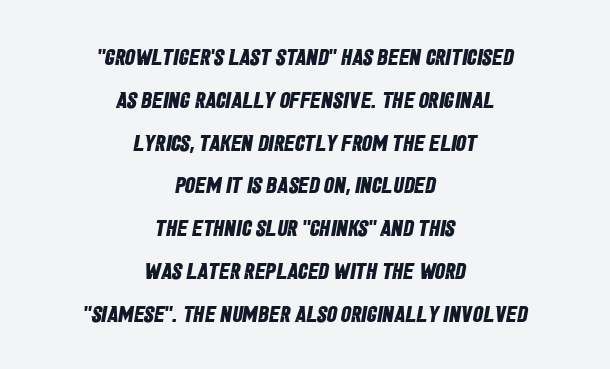
The image shows 23 px bold type; set centered, line spacing 1.86x, normal letter spacing, not underlined.
